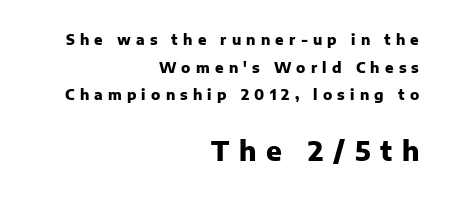
Q: Is the text bold? A: Yes.
Q: Is the text italic (slanted)? A: No, it is upright.
Q: Is the text underlined? A: No.
Q: How is the paragraph aligned? A: Right-aligned.
Q: Is the spacing between letters normal or unusually wide? A: Unusually wide.
Q: Is the spacing between lines tight, normal or loose? A: Loose.
Q: Which block of text is set in a larger size, the first (top) or the second (bottom)? A: The second (bottom) one.
